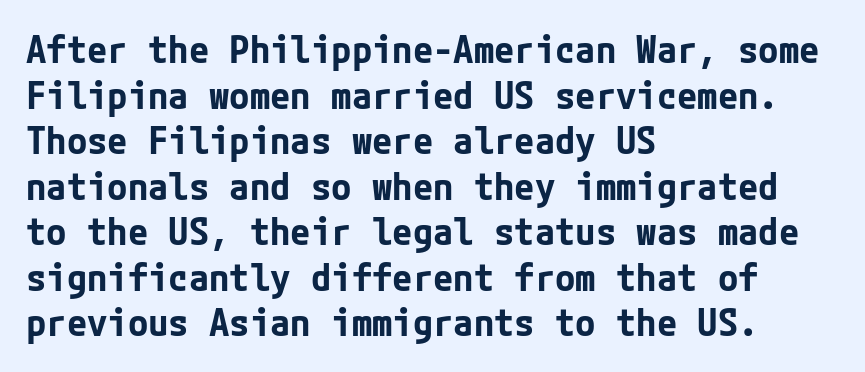
The image shows 37 px bold sans-serif type, upright; set left-aligned, line spacing 1.23x, normal letter spacing, not underlined; low stroke contrast and a medium x-height.
